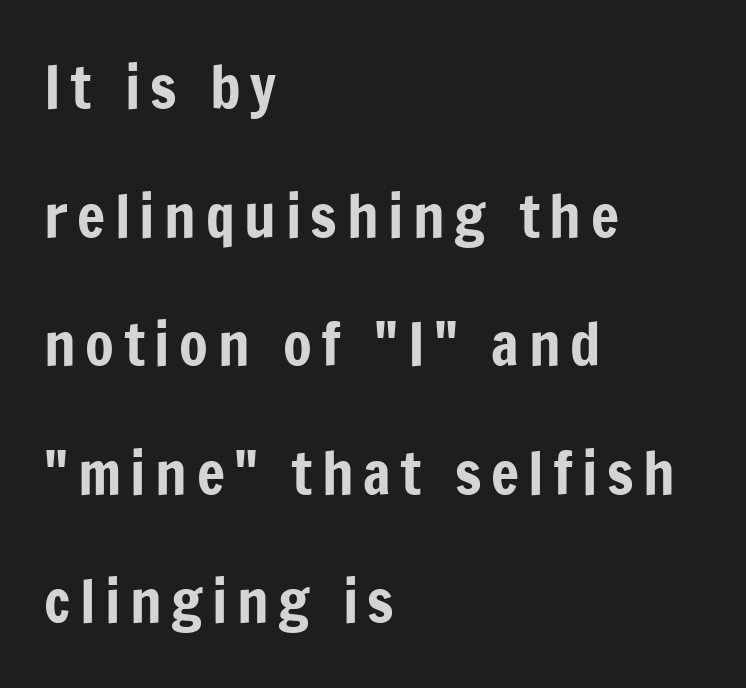
Q: Is the text italic (slanted)? A: No, it is upright.
Q: Is the typeface a serif or a sans-serif typeface? A: Sans-serif.
Q: Is the text underlined? A: No.
Q: How is the paragraph aligned? A: Left-aligned.
Q: Is the spacing between lines tight, normal or loose? A: Loose.
Q: Width (condensed, normal, or wide)? A: Condensed.
Q: Stroke contrast? A: Low.
Q: x-height? A: Medium.
Q: Monospaced? A: No.
